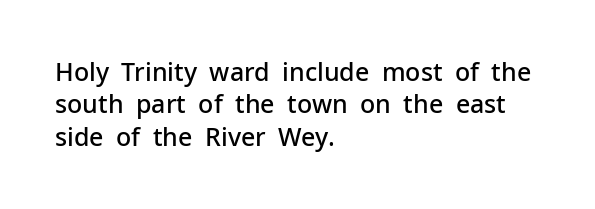
{"italic": "no", "bold": "semi", "underline": "no", "align": "left", "line_spacing": "normal", "line_spacing_ratio": 1.3, "letter_spacing": "normal", "letter_spacing_em": 0.0, "glyph_px": 25}
